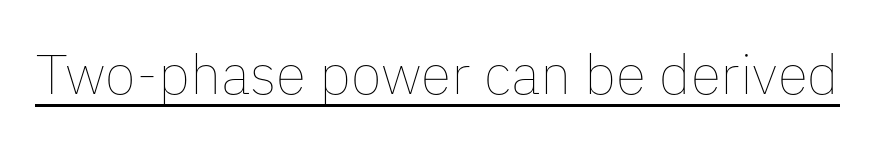
The face used here appears with an underline applied. Default kerning and tracking; the words read as compact shapes. The letterforms sit at book weight or below. You could not count columns in this text — the font is proportionally spaced. Posture: straight, roman, zero tilt.
